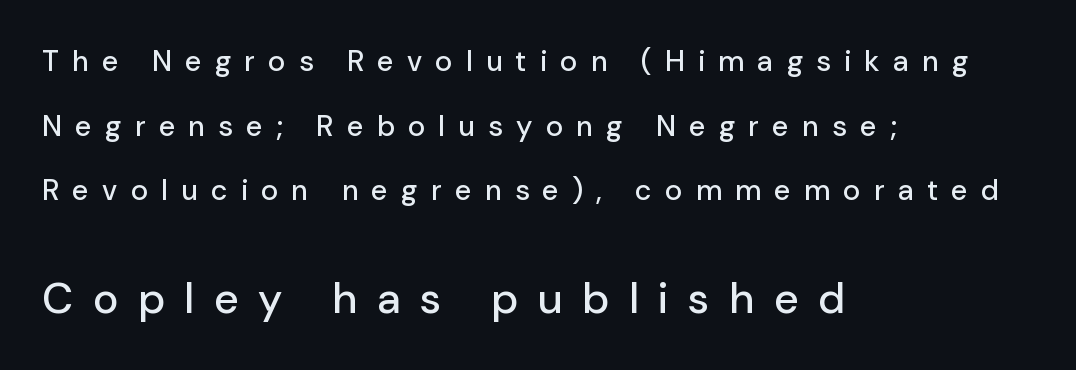
Q: Is the text italic (slanted)? A: No, it is upright.
Q: Is the typeface a serif or a sans-serif typeface? A: Sans-serif.
Q: Is the text underlined? A: No.
Q: How is the paragraph aligned? A: Left-aligned.
Q: Is the spacing between letters normal or unusually wide? A: Unusually wide.
Q: Is the spacing between lines tight, normal or loose? A: Loose.
Q: Which block of text is set in a larger size, the first (top) or the second (bottom)? A: The second (bottom) one.
Q: Width (condensed, normal, or wide)? A: Normal.
Q: Stroke contrast? A: Low.
Q: x-height? A: Medium.
Q: Monospaced? A: No.
